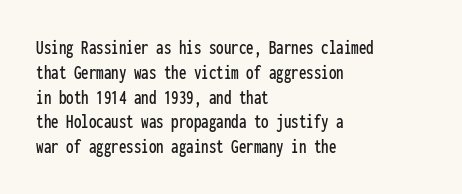
The image shows 20 px text type, upright; set left-aligned, line spacing 1.24x, normal letter spacing, not underlined.
